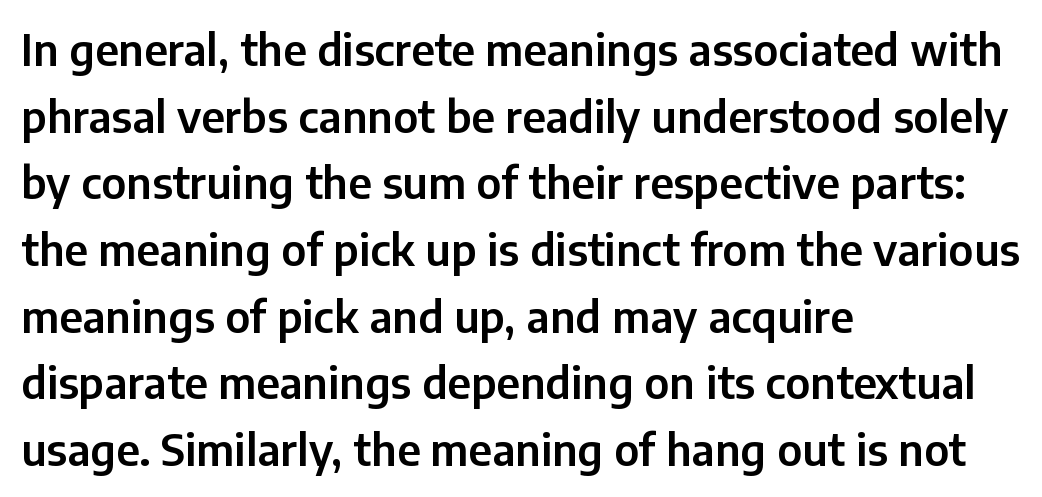
Q: Is the text italic (slanted)? A: No, it is upright.
Q: Is the typeface a serif or a sans-serif typeface? A: Sans-serif.
Q: Is the text underlined? A: No.
Q: How is the paragraph aligned? A: Left-aligned.
Q: Is the spacing between letters normal or unusually wide? A: Normal.
Q: Is the spacing between lines tight, normal or loose? A: Normal.
Q: Width (condensed, normal, or wide)? A: Normal.
Q: Stroke contrast? A: Low.
Q: x-height? A: Medium.
Q: Monospaced? A: No.
